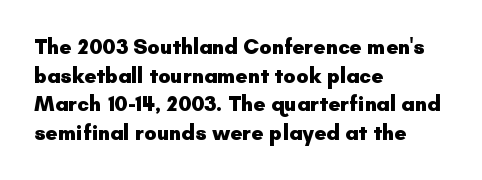
The image shows 21 px bold type, upright; set left-aligned, normal line spacing (1.36x), normal letter spacing, not underlined.
